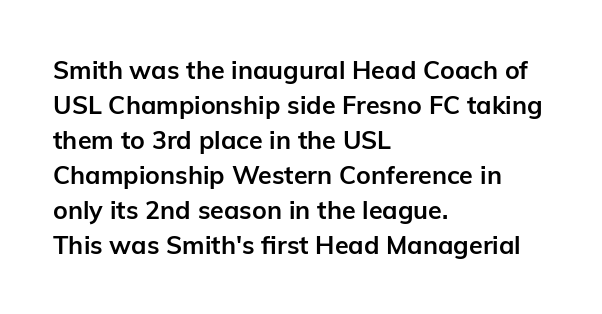
{"italic": "no", "bold": "yes", "underline": "no", "align": "left", "line_spacing": "normal", "line_spacing_ratio": 1.4, "letter_spacing": "normal", "letter_spacing_em": 0.0, "glyph_px": 25}
